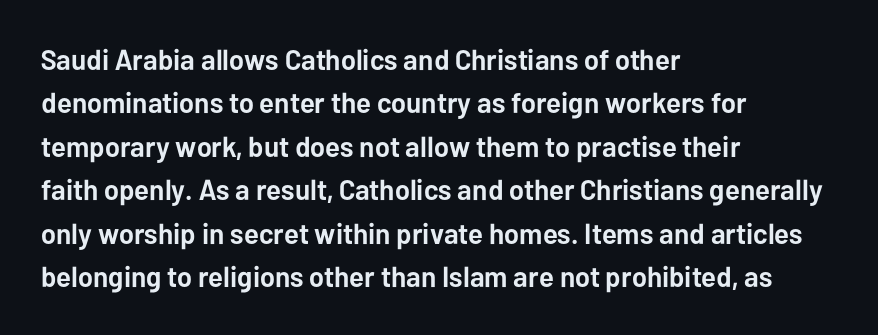
{"serif": "no", "italic": "no", "bold": "yes", "weight": "semibold", "width": "normal", "stroke_contrast": "low", "x_height": "medium", "monospaced": "no", "underline": "no", "align": "left", "line_spacing": "normal", "line_spacing_ratio": 1.5, "letter_spacing": "normal", "letter_spacing_em": 0.0, "glyph_px": 29}
